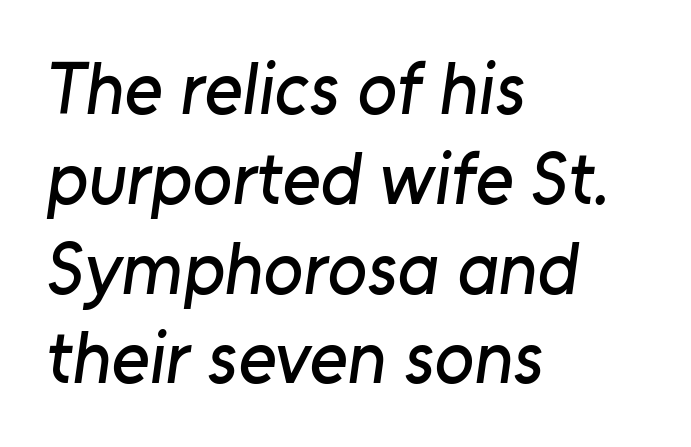
Letters rest on an invisible, unmarked baseline. Stroke terminals: plain, sans-serif. One-word summary of the alignment: left. Note the varied advance widths — an 'i' is clearly narrower than an 'm'.
